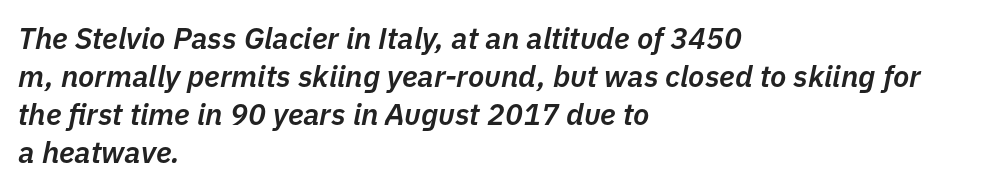
The image shows 30 px semibold type, italic (leaning right); set left-aligned, normal line spacing (1.27x), normal letter spacing, not underlined; low stroke contrast and a medium x-height.
